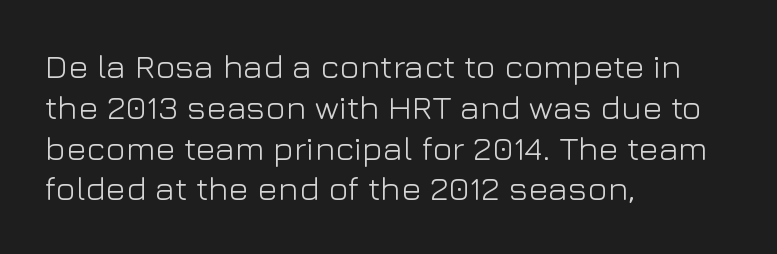
The image shows 34 px light sans-serif type, upright; set left-aligned, line spacing 1.2x, normal letter spacing, not underlined; low stroke contrast and a medium x-height.
